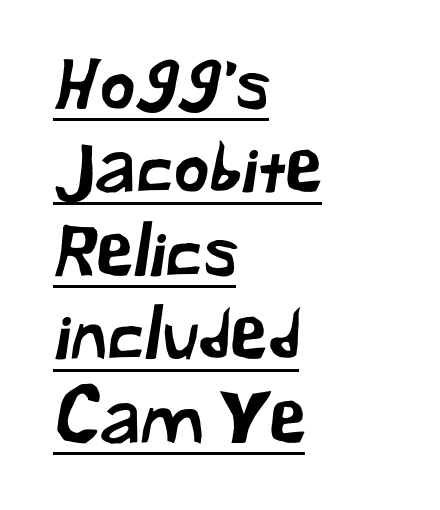
The letters sit at their default tracking, neither squeezed nor spread. The rendering uses the underline text-decoration. What kind of face is this? One without serifs — a sans. Leftover space on each line is placed entirely after the last word. Looks like regular typesetting: each glyph gets only the width it needs.
